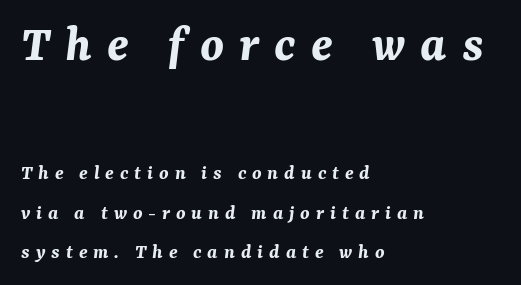
Is the letter spacing exaggerated? Yes — the characters are pushed far apart. Each line starts at the same left margin while the right side varies. This sample has the flowing, uneven cadence of proportional lettering. The letters are bold, with thick, heavy strokes. The axis of the letterforms is tilted away from vertical.
